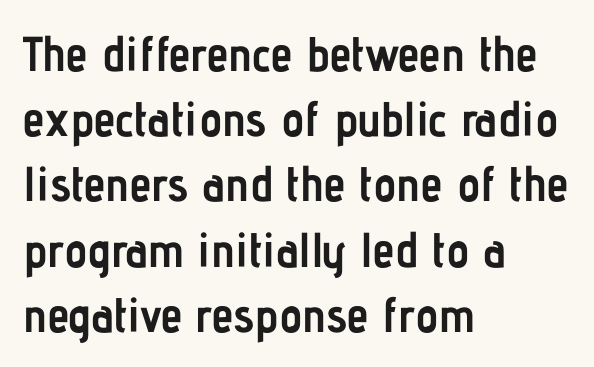
Compared with typical body copy, the letter spacing here is the same. When letters stand straight like this, we call the style roman or upright. You could not count columns in this text — the font is proportionally spaced. A student would call this left alignment; a typographer would say flush left, rag right.
